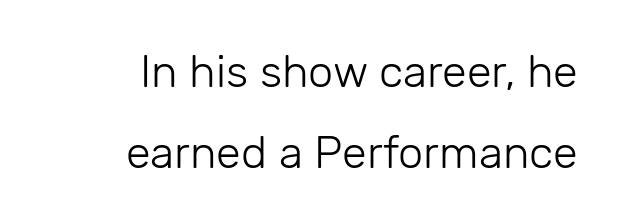
The letters sit at their default tracking, neither squeezed nor spread. Spacing verdict: proportional, widths tailored to each character. The designer went with a sans here, leaving each stem footless. The axis of the letterforms is exactly vertical.
